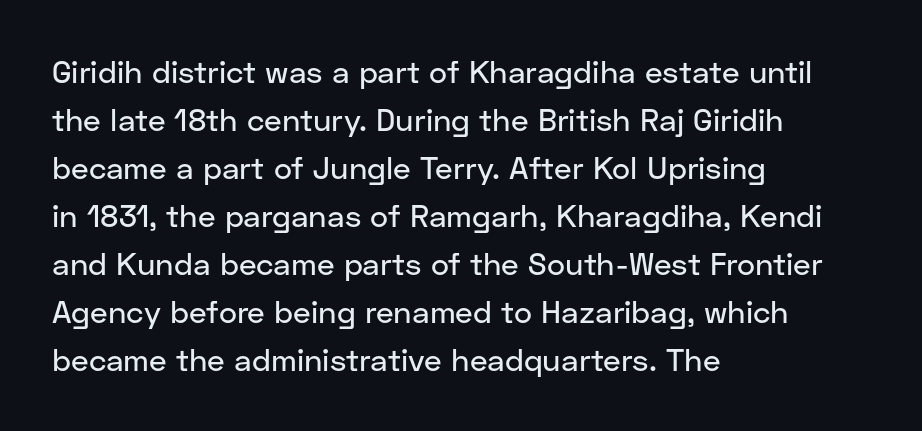
{"serif": "no", "italic": "no", "width": "normal", "stroke_contrast": "low", "x_height": "medium", "monospaced": "no", "underline": "no", "align": "left", "line_spacing": "normal", "line_spacing_ratio": 1.55, "letter_spacing": "normal", "letter_spacing_em": 0.0, "glyph_px": 31}
